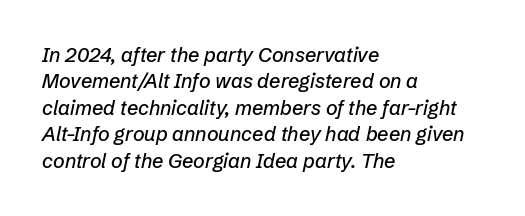
{"italic": "yes", "lean": "right", "slant_degrees": 12, "underline": "no", "align": "left", "line_spacing": "normal", "line_spacing_ratio": 1.32, "letter_spacing": "normal", "letter_spacing_em": 0.0, "glyph_px": 20}
